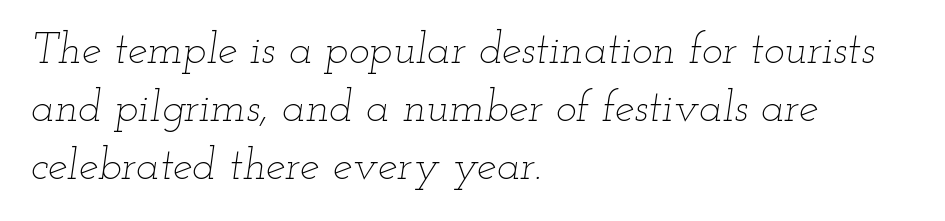
Q: Is the text bold? A: No.
Q: Is the text italic (slanted)? A: Yes, it leans right by about 12 degrees.
Q: Is the text underlined? A: No.
Q: How is the paragraph aligned? A: Left-aligned.
Q: Is the spacing between letters normal or unusually wide? A: Normal.
Q: Is the spacing between lines tight, normal or loose? A: Normal.
Q: Width (condensed, normal, or wide)? A: Wide.
Q: Stroke contrast? A: Low.
Q: x-height? A: Small.
Q: Monospaced? A: No.
